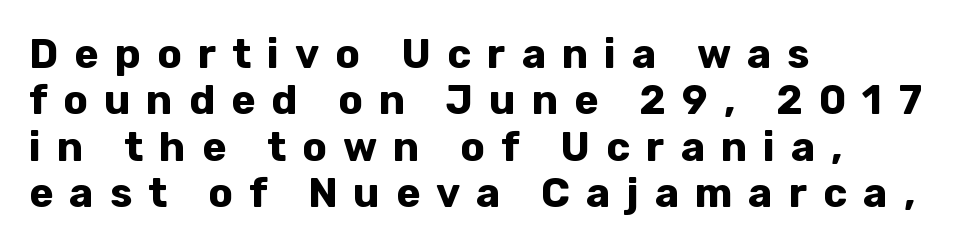
The image shows 41 px bold sans-serif type, upright; set left-aligned, tight line spacing (1.13x), unusually wide letter spacing (+0.39 em), not underlined; low stroke contrast and a medium x-height.
